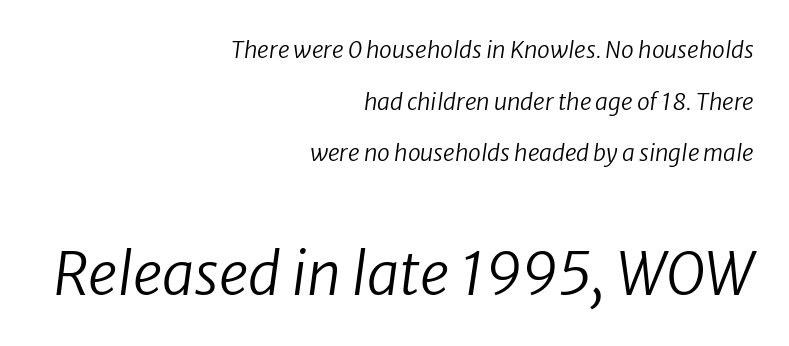
Here the designer chose a conventional face with non-uniform glyph widths. Where is the straight margin? On the right. The glyphs are unaccompanied by any horizontal stroke below them. Look at the bottom of the vertical strokes: they stop flat, with no serifs. The weight would be labelled regular, book, light, or lighter still. The later block is typeset at a bigger size than the earlier block.
